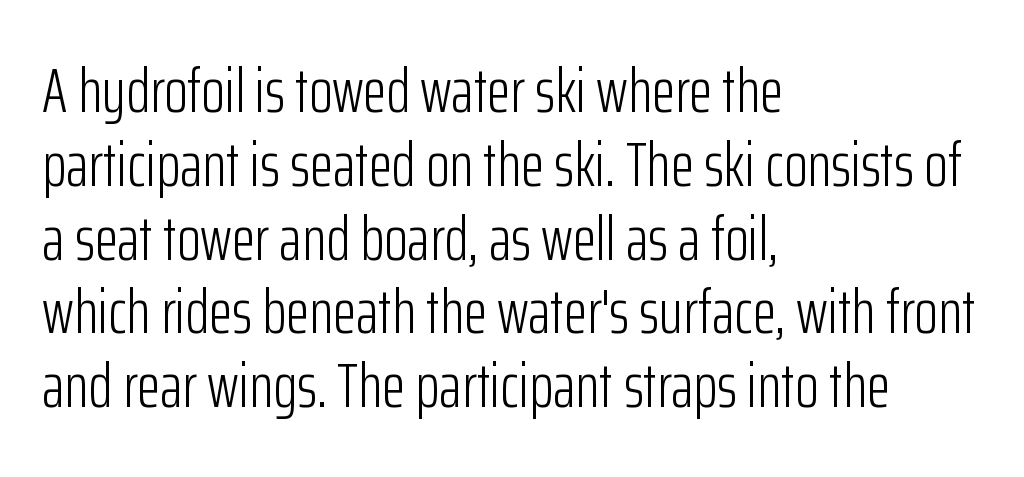
Q: Is the text bold? A: No.
Q: Is the text italic (slanted)? A: No, it is upright.
Q: Is the typeface a serif or a sans-serif typeface? A: Sans-serif.
Q: Is the text underlined? A: No.
Q: How is the paragraph aligned? A: Left-aligned.
Q: Is the spacing between letters normal or unusually wide? A: Normal.
Q: Width (condensed, normal, or wide)? A: Condensed.
Q: Stroke contrast? A: Low.
Q: x-height? A: Medium.
Q: Monospaced? A: No.
